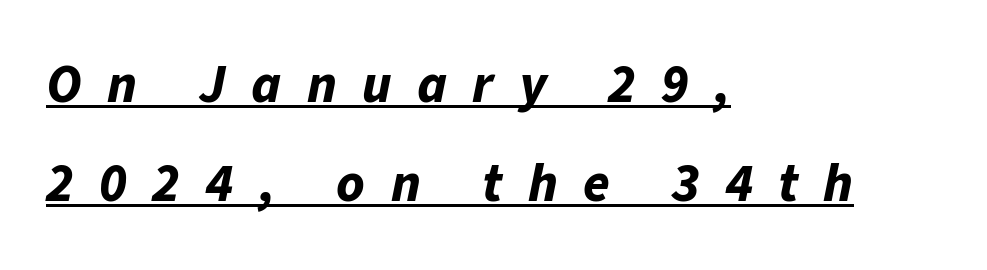
The image shows 54 px bold type, italic (leaning right); set left-aligned, line spacing 1.84x, unusually wide letter spacing (+0.47 em), underlined; low stroke contrast and a medium x-height.
